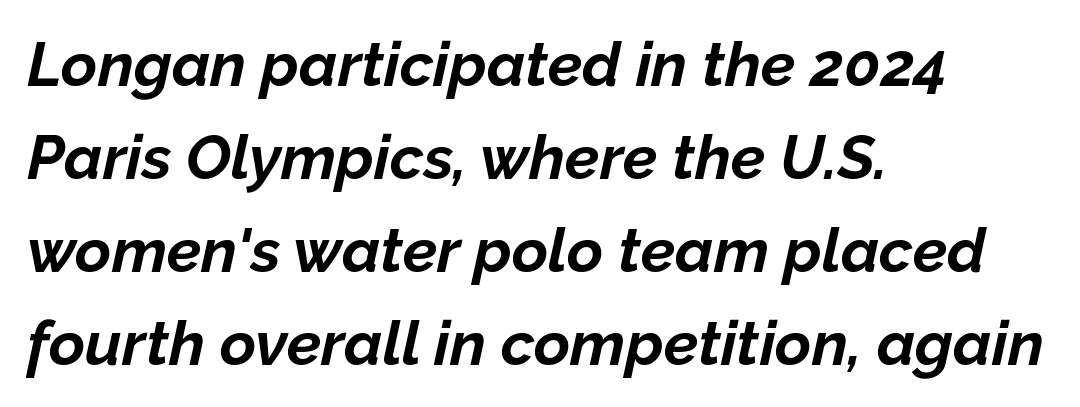
Q: Is the text bold? A: Yes.
Q: Is the text italic (slanted)? A: Yes, it leans right by about 12 degrees.
Q: Is the text underlined? A: No.
Q: How is the paragraph aligned? A: Left-aligned.
Q: Is the spacing between letters normal or unusually wide? A: Normal.
Q: Is the spacing between lines tight, normal or loose? A: Normal.
Q: Width (condensed, normal, or wide)? A: Normal.
Q: Stroke contrast? A: Low.
Q: x-height? A: Medium.
Q: Monospaced? A: No.
